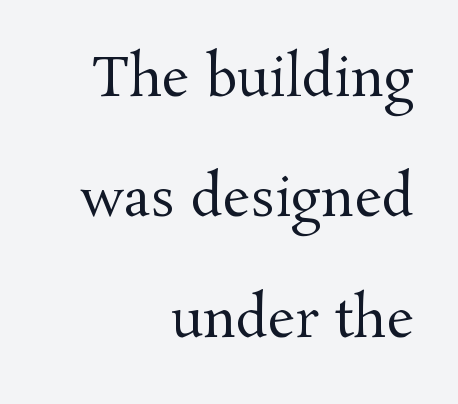
{"serif": "yes", "italic": "no", "bold": "no", "weight": "regular", "width": "normal", "stroke_contrast": "medium", "x_height": "medium", "monospaced": "no", "underline": "no", "align": "right", "line_spacing": "loose", "line_spacing_ratio": 2.27, "letter_spacing": "normal", "letter_spacing_em": 0.0, "glyph_px": 53}
